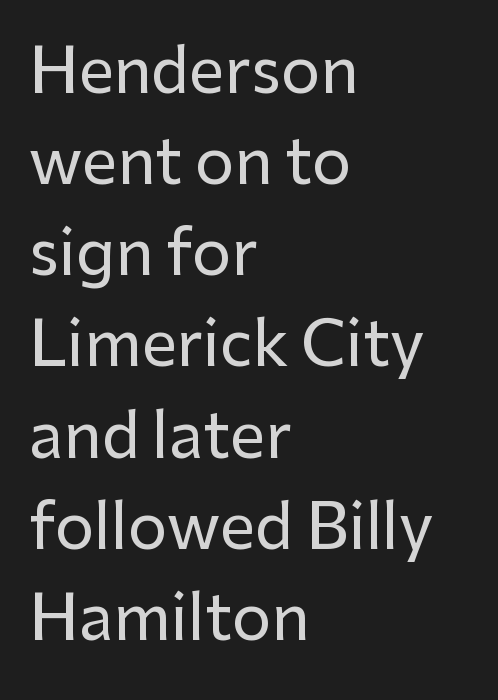
In terms of letterspacing, this is plain default setting. Which margin do the lines hug? The left one — the right edge is uneven. The leading is moderate, giving the passage an even texture. Do the characters align in a grid? No, the font is proportional.
